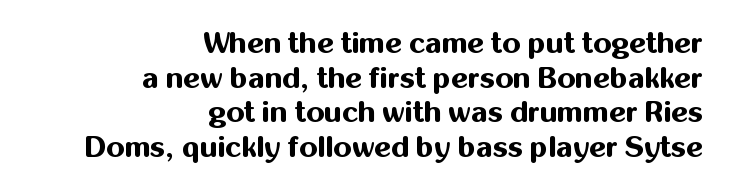
The passage shown is emphatically bold. This sample is right-justified, so line beginnings fall wherever the words allow. Looks like regular typesetting: each glyph gets only the width it needs. Nothing unusual about the tracking: characters are spaced as the font intends. Check under the words: just untouched page. The font family rendered here belongs to the sans-serif group.
